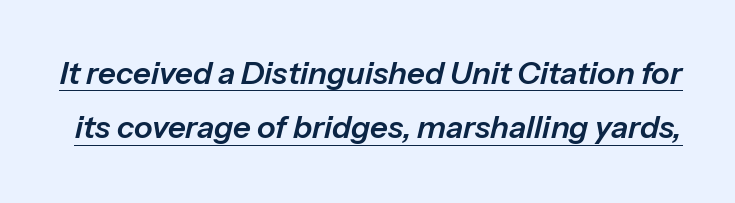
Q: Is the text italic (slanted)? A: Yes, it leans right by about 13 degrees.
Q: Is the text underlined? A: Yes.
Q: Is the spacing between letters normal or unusually wide? A: Normal.
Q: Width (condensed, normal, or wide)? A: Normal.
Q: Stroke contrast? A: Low.
Q: x-height? A: Medium.
Q: Monospaced? A: No.
